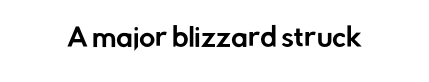
If you drew a line through each stem, it would be perfectly vertical. Characters follow at the spacing the type designer built in. The words here are not underlined.
